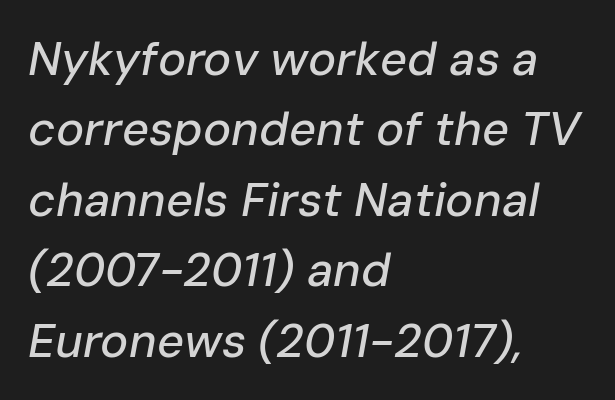
The image shows 47 px text type, italic (leaning right); set left-aligned, normal line spacing (1.5x), normal letter spacing, not underlined; low stroke contrast and a medium x-height.
